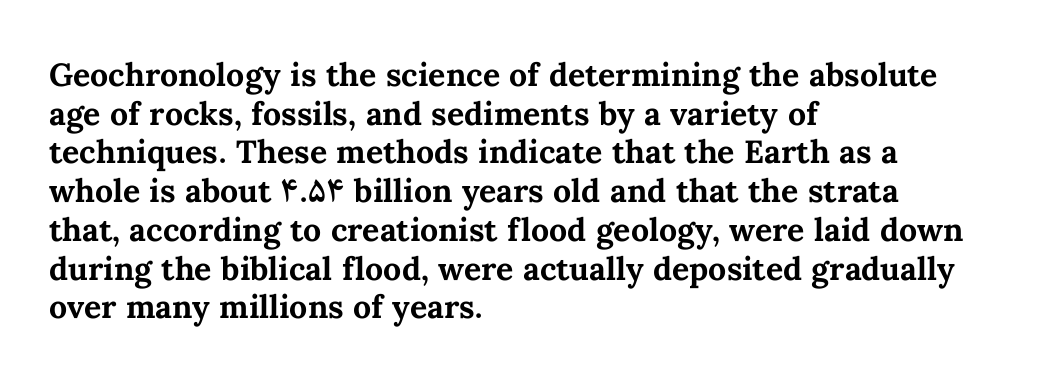
The passage shown is typed in a proportional face where columns would drift. Heft: maximum for text — a bold. Tracking value appears to be zero — textbook default spacing. The strip under each line holds only bare page. Casual observation: everything's shoved over to the left. Ascenders rise straight up at ninety degrees.
